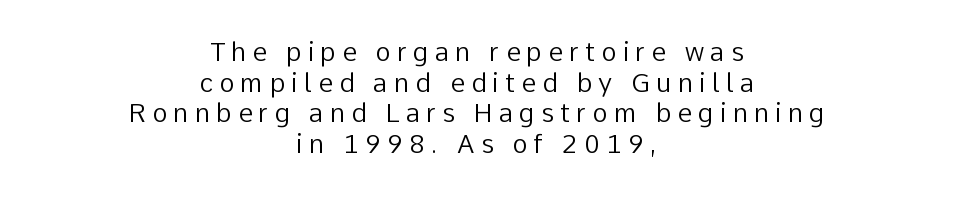
The image shows 26 px text type, upright; set centered, line spacing 1.18x, unusually wide letter spacing (+0.24 em), not underlined.
